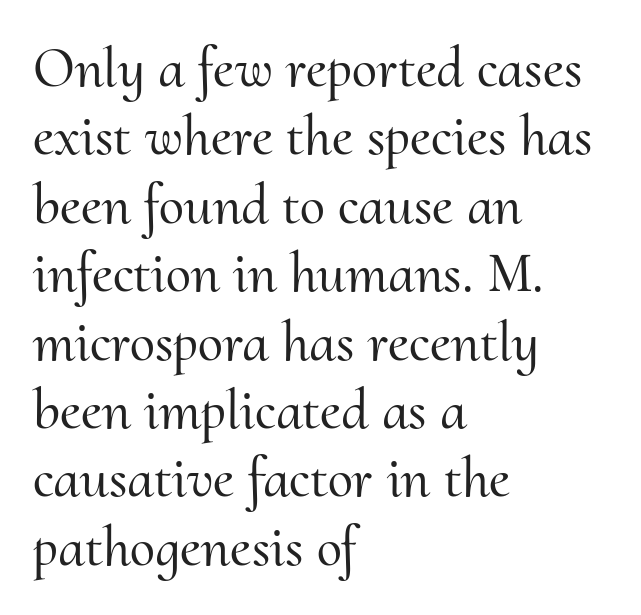
{"serif": "yes", "italic": "no", "width": "normal", "stroke_contrast": "medium", "x_height": "small", "monospaced": "no", "underline": "no", "align": "left", "line_spacing_ratio": 1.2, "letter_spacing": "normal", "letter_spacing_em": 0.0, "glyph_px": 57}
